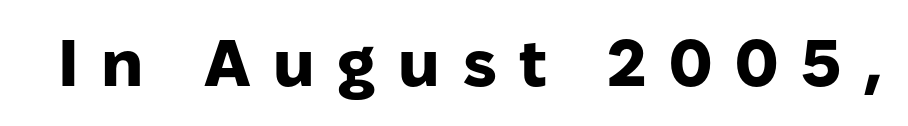
{"serif": "no", "italic": "no", "bold": "yes", "weight": "heavy", "width": "normal", "stroke_contrast": "low", "x_height": "medium", "monospaced": "no", "underline": "no", "letter_spacing": "wide", "letter_spacing_em": 0.35, "glyph_px": 65}
